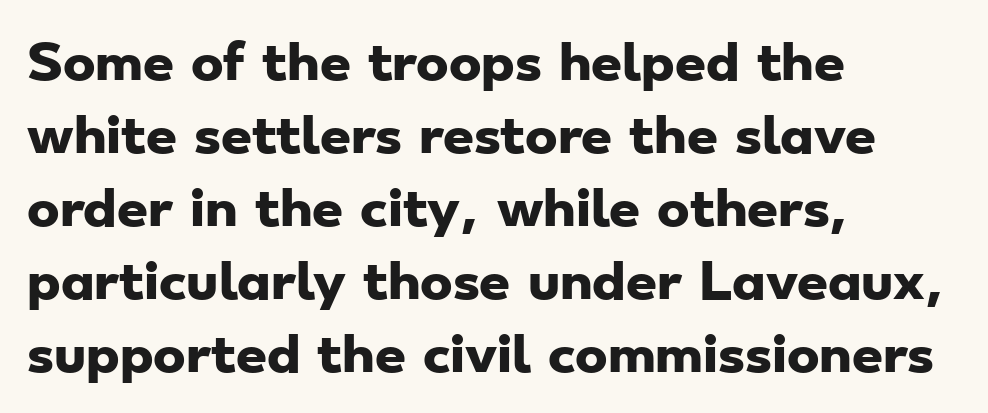
The image shows 49 px heavy, wide sans-serif type; set left-aligned, normal line spacing (1.49x), normal letter spacing, not underlined; low stroke contrast and a small x-height.
